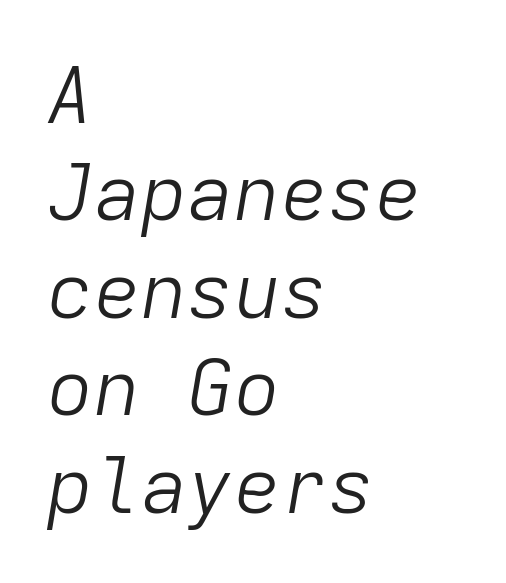
{"italic": "yes", "lean": "right", "slant_degrees": 9, "bold": "no", "weight": "light", "width": "normal", "stroke_contrast": "low", "x_height": "medium", "monospaced": "yes", "underline": "no", "align": "left", "line_spacing": "normal", "line_spacing_ratio": 1.25, "letter_spacing": "normal", "letter_spacing_em": 0.0, "glyph_px": 78}
